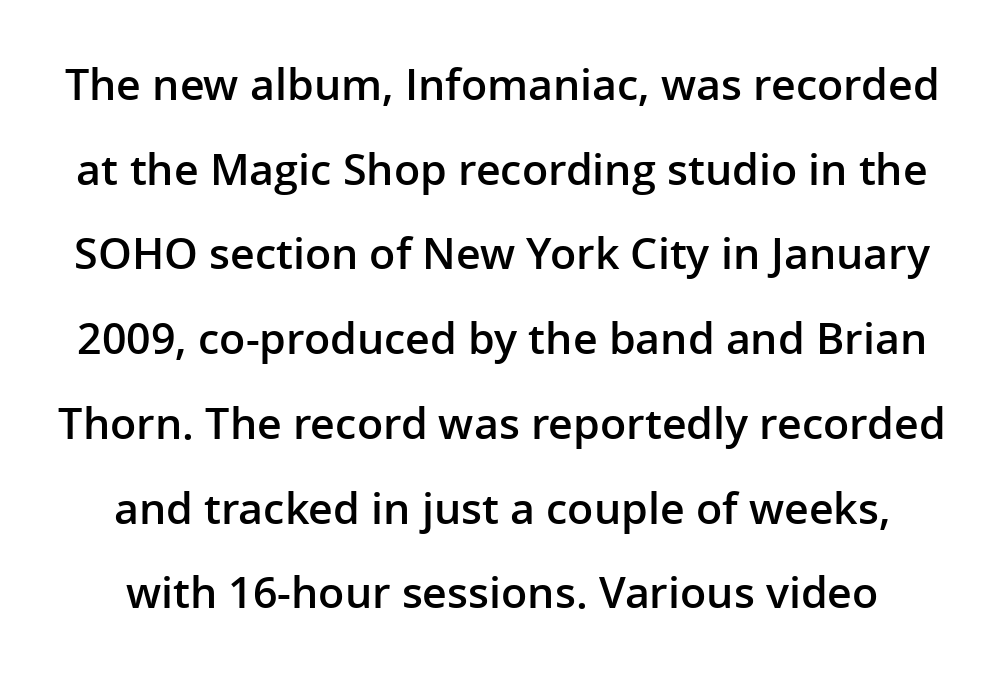
{"serif": "no", "italic": "no", "bold": "semi", "weight": "semibold", "width": "normal", "stroke_contrast": "low", "x_height": "medium", "monospaced": "no", "underline": "no", "line_spacing": "loose", "line_spacing_ratio": 1.97, "letter_spacing": "normal", "letter_spacing_em": 0.0, "glyph_px": 43}
